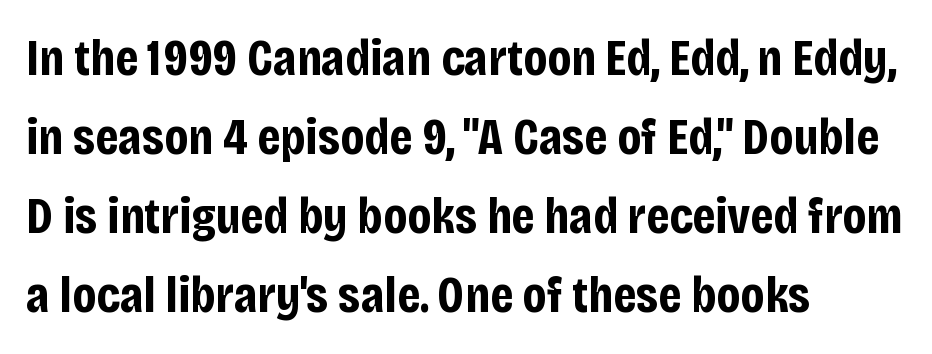
{"serif": "no", "italic": "no", "bold": "yes", "weight": "bold", "width": "condensed", "stroke_contrast": "low", "x_height": "large", "monospaced": "no", "underline": "no", "align": "left", "line_spacing": "normal", "line_spacing_ratio": 1.52, "letter_spacing": "normal", "letter_spacing_em": 0.0, "glyph_px": 52}
